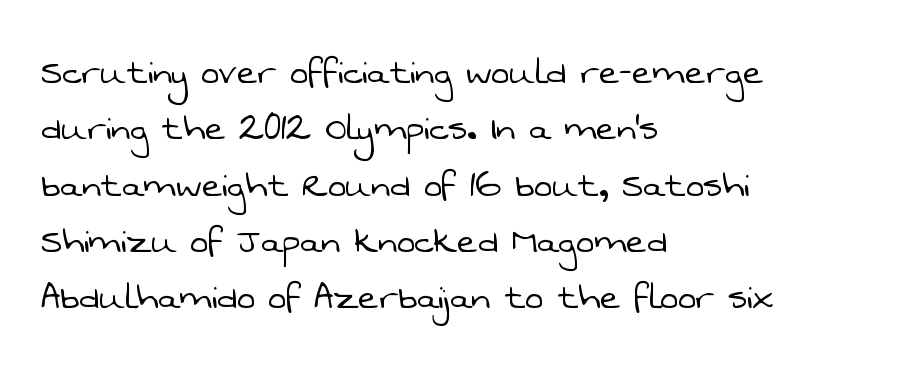
Q: Is the text bold? A: No.
Q: Is the typeface a serif or a sans-serif typeface? A: Sans-serif.
Q: Is the text underlined? A: No.
Q: How is the paragraph aligned? A: Left-aligned.
Q: Is the spacing between letters normal or unusually wide? A: Normal.
Q: Is the spacing between lines tight, normal or loose? A: Normal.
Q: Width (condensed, normal, or wide)? A: Normal.
Q: Stroke contrast? A: Low.
Q: x-height? A: Medium.
Q: Monospaced? A: No.
